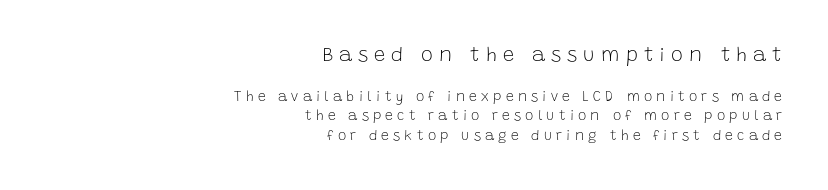
The image shows 20 px text type, upright; set right-aligned, normal line spacing (1.39x), unusually wide letter spacing (+0.3 em), not underlined; the first (top) block is 1.43x larger.
